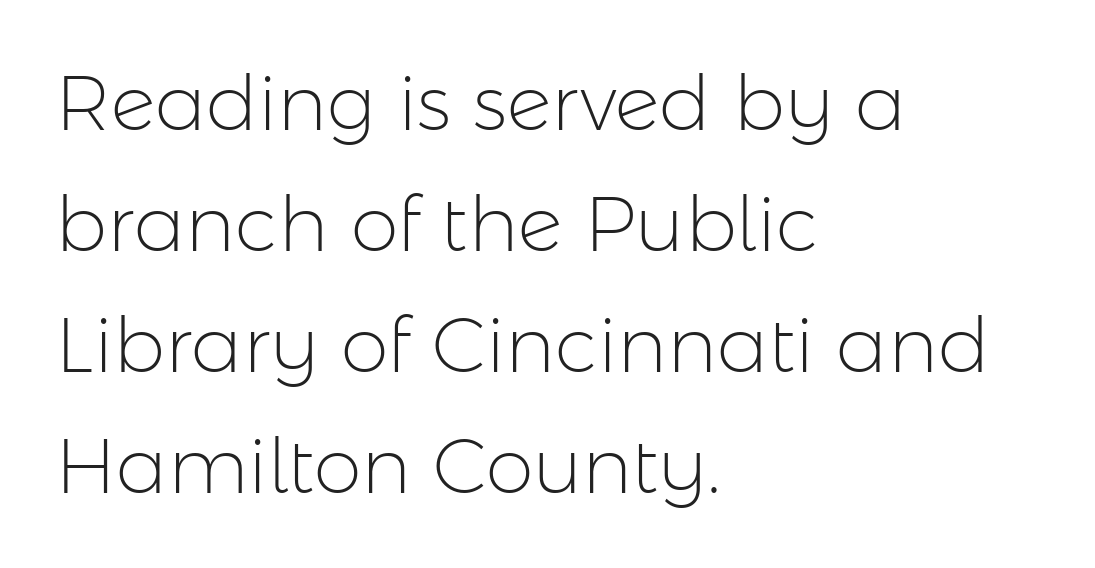
The cut favours lightness, reaching ordinary text weight at its darkest. The rendering uses natural spacing where letterforms have individual widths. Letterform terminals end flat and unadorned throughout the passage. This is roman type, the default non-slanted kind. This block has exactly the height ordinary leading produces.
